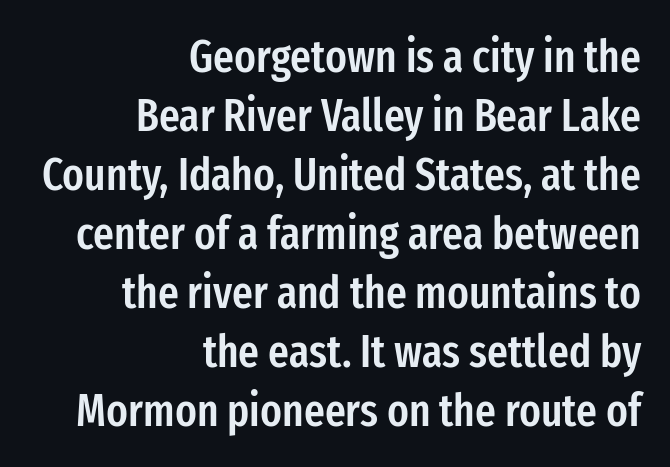
The image shows 45 px semibold, condensed sans-serif type, upright; set right-aligned, normal line spacing (1.31x), normal letter spacing, not underlined; low stroke contrast and a medium x-height.
